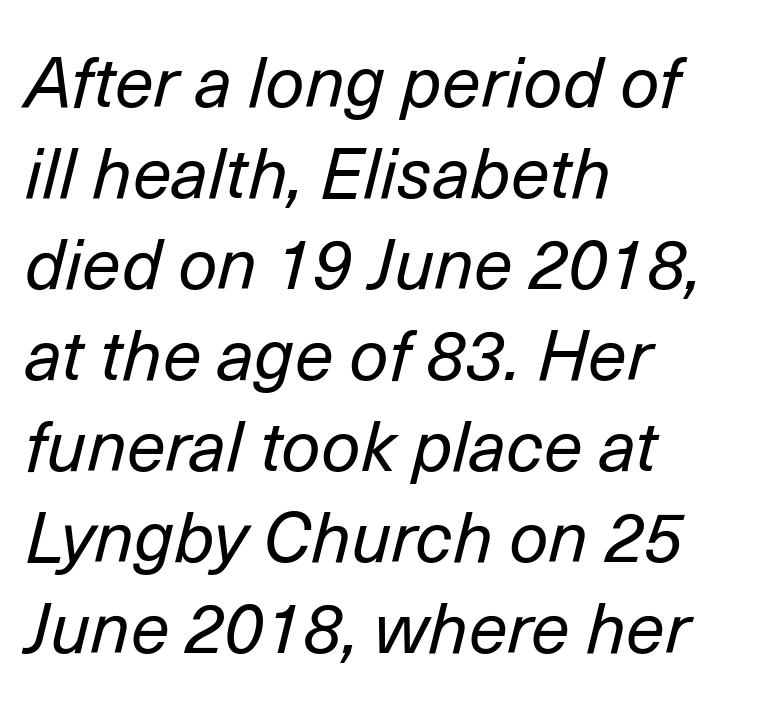
The image shows 70 px regular-weight type, italic (leaning right); set left-aligned, normal line spacing (1.3x), normal letter spacing, not underlined; low stroke contrast and a medium x-height.
